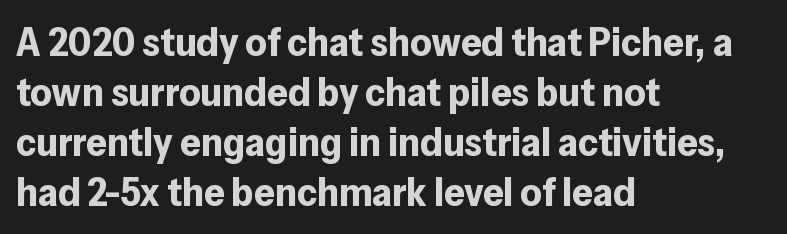
Q: Is the text bold? A: Yes.
Q: Is the text italic (slanted)? A: No, it is upright.
Q: Is the typeface a serif or a sans-serif typeface? A: Sans-serif.
Q: Is the text underlined? A: No.
Q: How is the paragraph aligned? A: Left-aligned.
Q: Is the spacing between letters normal or unusually wide? A: Normal.
Q: Width (condensed, normal, or wide)? A: Normal.
Q: Stroke contrast? A: Low.
Q: x-height? A: Medium.
Q: Monospaced? A: No.
